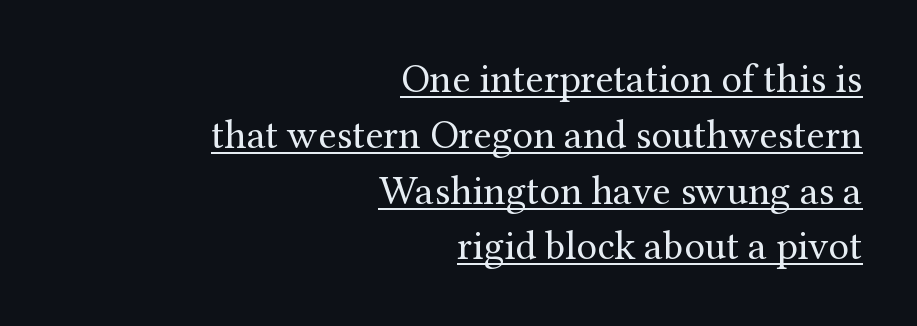
{"serif": "yes", "italic": "no", "bold": "no", "weight": "regular", "width": "normal", "stroke_contrast": "medium", "x_height": "medium", "monospaced": "no", "underline": "yes", "align": "right", "line_spacing": "normal", "line_spacing_ratio": 1.36, "letter_spacing": "normal", "letter_spacing_em": 0.0, "glyph_px": 41}
